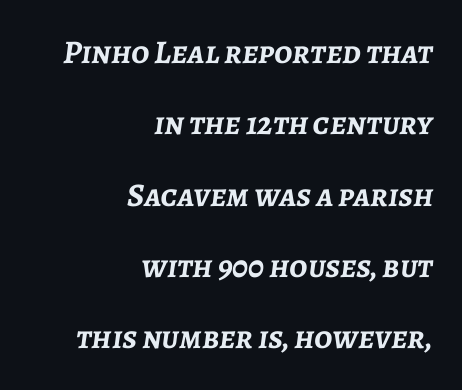
Q: Is the text bold? A: Yes.
Q: Is the text italic (slanted)? A: Yes, it leans right by about 7 degrees.
Q: Is the text underlined? A: No.
Q: How is the paragraph aligned? A: Right-aligned.
Q: Is the spacing between letters normal or unusually wide? A: Normal.
Q: Is the spacing between lines tight, normal or loose? A: Loose.
Q: Width (condensed, normal, or wide)? A: Normal.
Q: Stroke contrast? A: Low.
Q: x-height? A: Medium.
Q: Monospaced? A: No.
